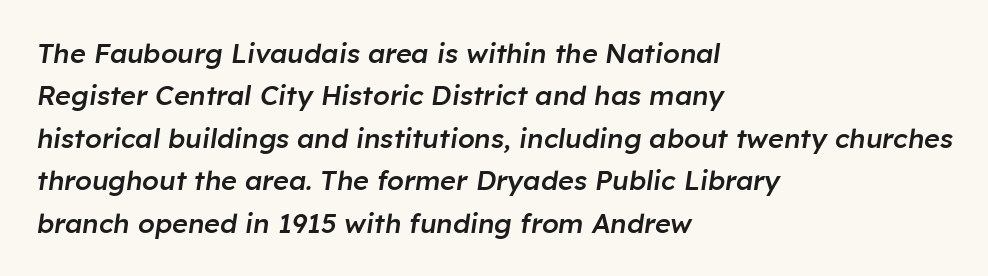
Q: Is the text bold? A: Semi-bold.
Q: Is the text italic (slanted)? A: Yes, it leans right by about 8 degrees.
Q: Is the text underlined? A: No.
Q: How is the paragraph aligned? A: Left-aligned.
Q: Is the spacing between letters normal or unusually wide? A: Normal.
Q: Is the spacing between lines tight, normal or loose? A: Normal.
